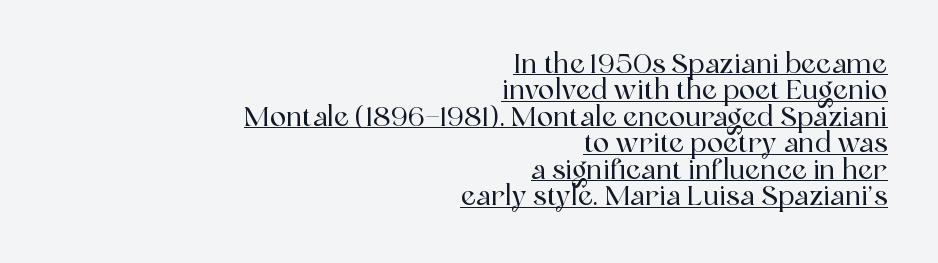
Italic: no, the glyphs are upright roman. Typeset ragged left — the right edge is the straight one. If you measured baseline to baseline, you'd find a short distance. Quick note: underline on. Glyph-to-glyph distance matches everyday printed text.
